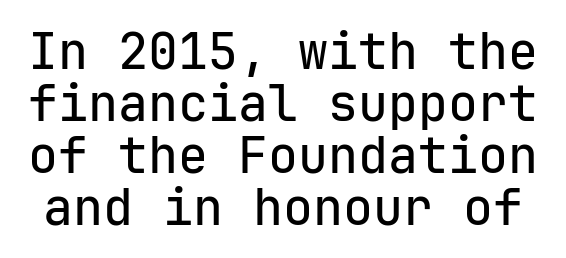
Q: Is the text italic (slanted)? A: No, it is upright.
Q: Is the typeface a serif or a sans-serif typeface? A: Sans-serif.
Q: Is the text underlined? A: No.
Q: Is the spacing between letters normal or unusually wide? A: Normal.
Q: Is the spacing between lines tight, normal or loose? A: Tight.
Q: Width (condensed, normal, or wide)? A: Normal.
Q: Stroke contrast? A: Low.
Q: x-height? A: Medium.
Q: Monospaced? A: Yes.
